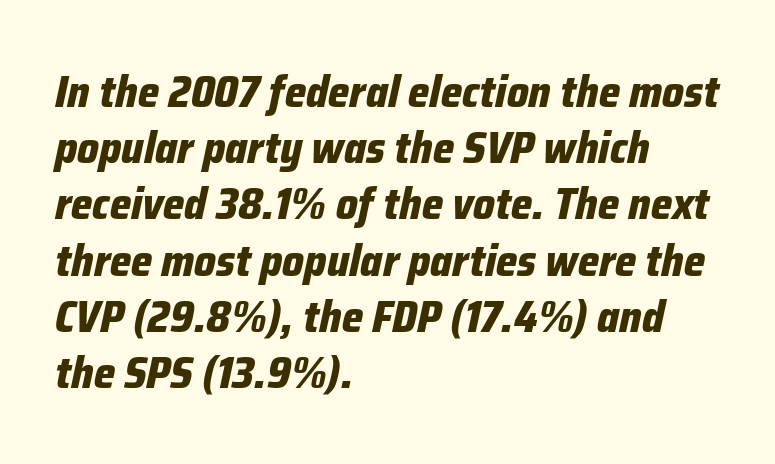
Q: Is the text bold? A: Yes.
Q: Is the text italic (slanted)? A: Yes, it leans right by about 12 degrees.
Q: Is the text underlined? A: No.
Q: How is the paragraph aligned? A: Left-aligned.
Q: Is the spacing between letters normal or unusually wide? A: Normal.
Q: Is the spacing between lines tight, normal or loose? A: Normal.
Q: Width (condensed, normal, or wide)? A: Condensed.
Q: Stroke contrast? A: Low.
Q: x-height? A: Medium.
Q: Monospaced? A: No.
